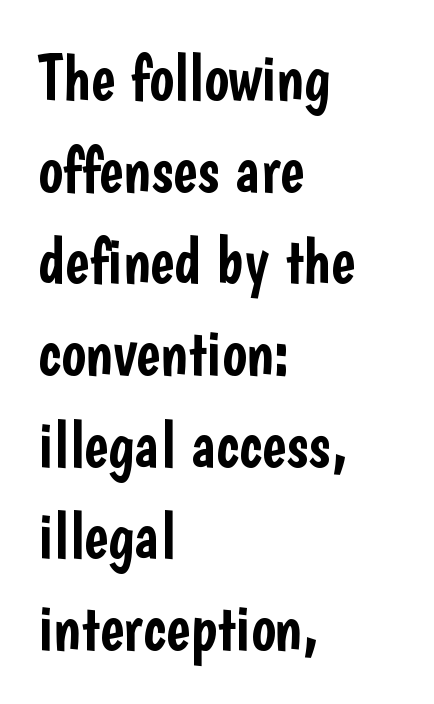
{"serif": "no", "italic": "no", "width": "condensed", "stroke_contrast": "low", "x_height": "medium", "monospaced": "no", "underline": "no", "align": "left", "line_spacing": "normal", "line_spacing_ratio": 1.41, "letter_spacing": "normal", "letter_spacing_em": 0.0, "glyph_px": 65}
